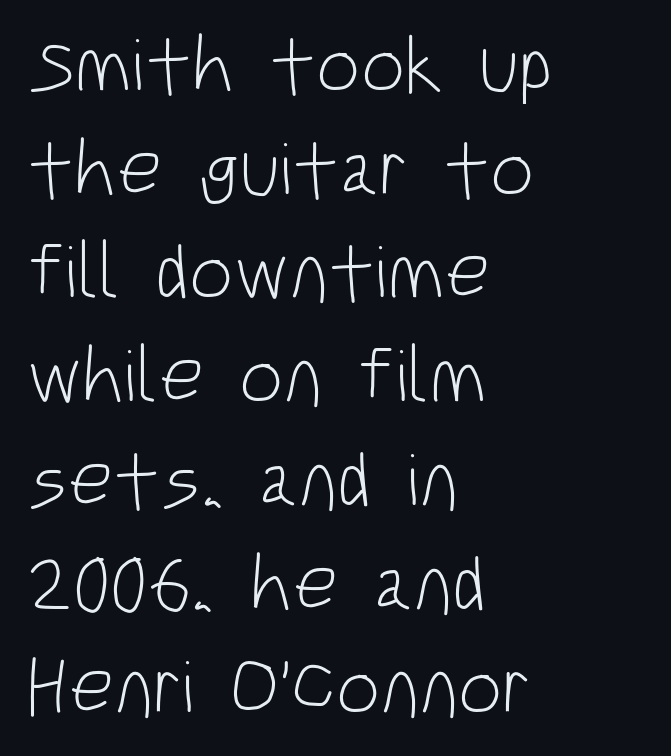
{"serif": "no", "italic": "no", "bold": "no", "weight": "light", "width": "condensed", "stroke_contrast": "low", "x_height": "large", "monospaced": "no", "underline": "no", "align": "left", "line_spacing": "normal", "line_spacing_ratio": 1.33, "letter_spacing": "normal", "letter_spacing_em": 0.0, "glyph_px": 78}
